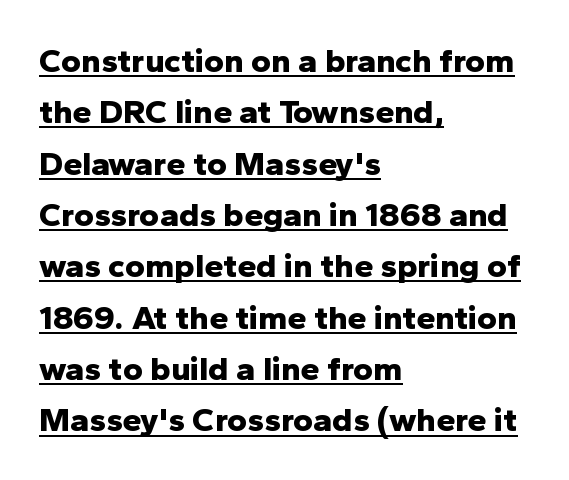
Q: Is the text bold? A: Yes.
Q: Is the text italic (slanted)? A: No, it is upright.
Q: Is the typeface a serif or a sans-serif typeface? A: Sans-serif.
Q: Is the text underlined? A: Yes.
Q: How is the paragraph aligned? A: Left-aligned.
Q: Is the spacing between letters normal or unusually wide? A: Normal.
Q: Is the spacing between lines tight, normal or loose? A: Normal.
Q: Width (condensed, normal, or wide)? A: Normal.
Q: Stroke contrast? A: Low.
Q: x-height? A: Medium.
Q: Monospaced? A: No.
